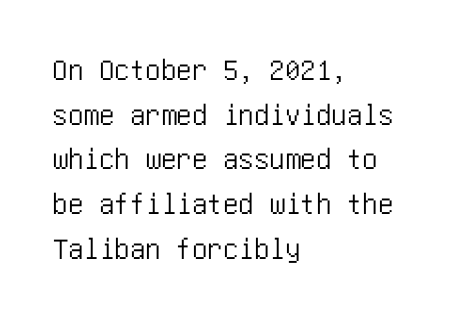
{"serif": "no", "italic": "no", "width": "condensed", "stroke_contrast": "low", "x_height": "large", "underline": "no", "align": "left", "line_spacing": "normal", "line_spacing_ratio": 1.44, "letter_spacing": "normal", "letter_spacing_em": 0.0, "glyph_px": 31}
